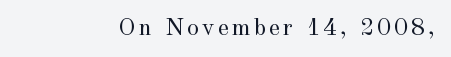
The image shows 24 px text type, upright; set not underlined.
